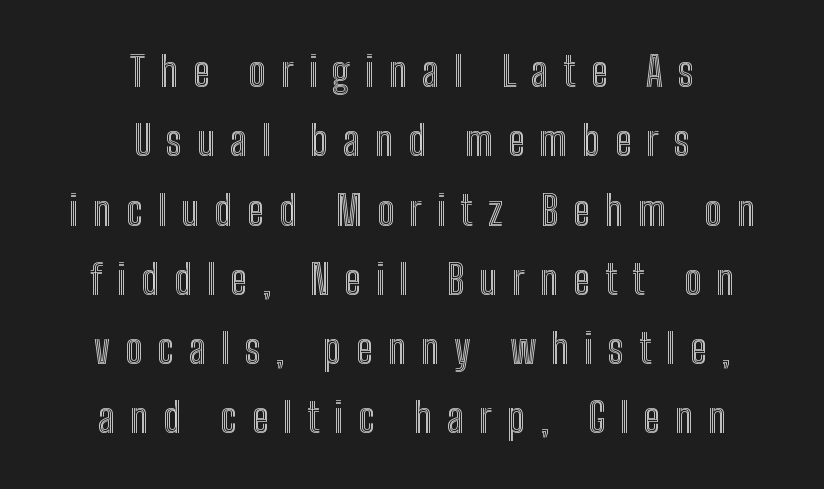
The type sits square on the baseline with zero lean. Caption: expanded tracking, letters set apart. Character widths vary here, with narrow letters taking less room than wide ones. Honestly, there is no underline to notice here at all. Horizontal bands of white between lines are of average thickness. A centered setting, common on invitations and titles, is used for this passage.
